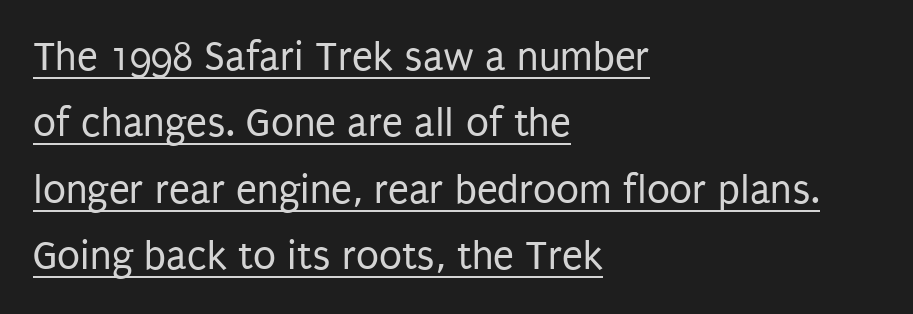
{"serif": "no", "italic": "no", "bold": "no", "weight": "regular", "width": "condensed", "stroke_contrast": "low", "x_height": "large", "monospaced": "no", "underline": "yes", "align": "left", "line_spacing": "normal", "line_spacing_ratio": 1.58, "letter_spacing": "normal", "letter_spacing_em": 0.0, "glyph_px": 42}
